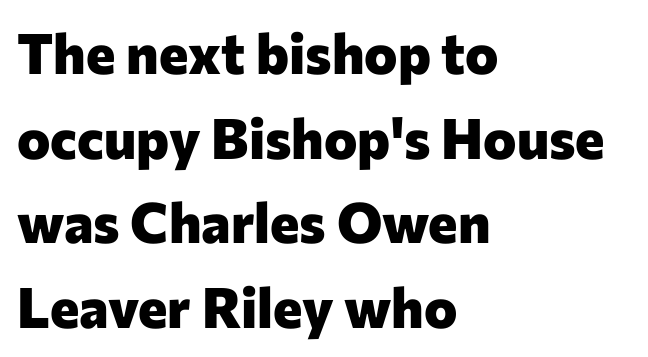
The image shows 56 px heavy sans-serif type, upright; set left-aligned, normal line spacing (1.51x), normal letter spacing, not underlined; low stroke contrast and a medium x-height.
